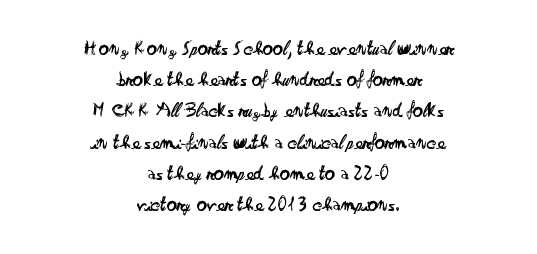
Does extra space separate the letters? No, they use regular spacing. Unbolded letterforms with no extra heft. The block of text has a typical density, with ordinary space between rows. Beneath every word, the page is bare.
